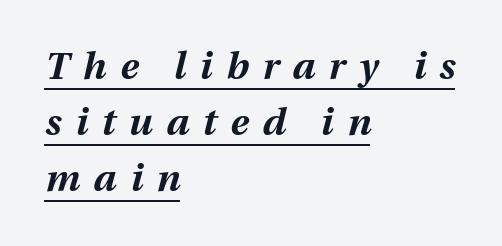
Q: Is the text bold? A: Yes.
Q: Is the text italic (slanted)? A: Yes, it leans right by about 12 degrees.
Q: Is the text underlined? A: Yes.
Q: How is the paragraph aligned? A: Left-aligned.
Q: Is the spacing between letters normal or unusually wide? A: Unusually wide.
Q: Is the spacing between lines tight, normal or loose? A: Normal.
Q: Width (condensed, normal, or wide)? A: Normal.
Q: Stroke contrast? A: Medium.
Q: x-height? A: Medium.
Q: Monospaced? A: No.
